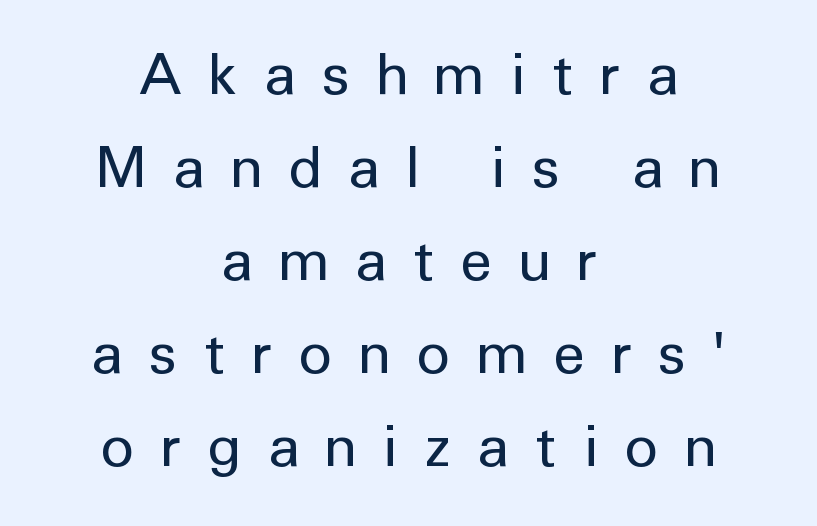
{"serif": "no", "italic": "no", "bold": "no", "weight": "regular", "width": "normal", "stroke_contrast": "low", "x_height": "medium", "monospaced": "no", "underline": "no", "align": "center", "line_spacing": "normal", "line_spacing_ratio": 1.63, "letter_spacing": "wide", "letter_spacing_em": 0.48, "glyph_px": 57}
